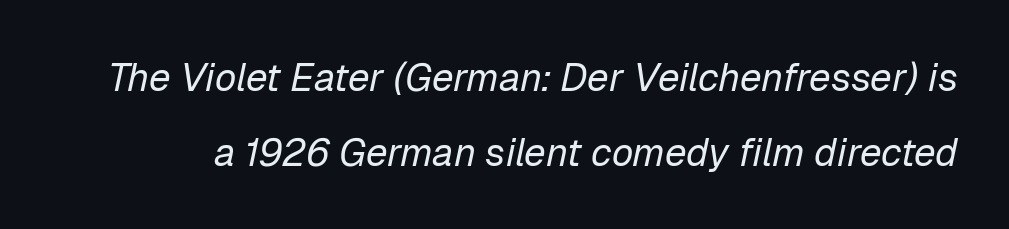
Caption: face not bold, strokes unweighted. Unmarked baselines from the first word to the last. These lines were composed using italics. Interline gaps are noticeably wide in this sample. The passage shown is typed in a proportional face where columns would drift. Tracking here is standard; glyphs follow each other at the usual distance.
